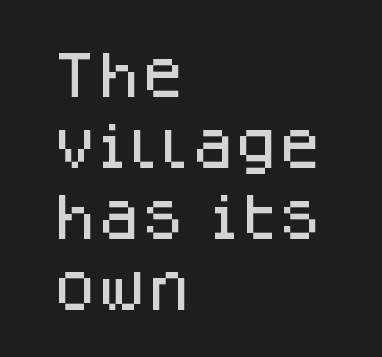
{"serif": "no", "italic": "no", "width": "normal", "stroke_contrast": "low", "x_height": "large", "monospaced": "no", "underline": "no", "align": "left", "line_spacing": "normal", "line_spacing_ratio": 1.42, "letter_spacing": "normal", "letter_spacing_em": 0.0, "glyph_px": 50}
